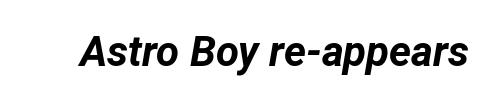
{"italic": "yes", "lean": "right", "slant_degrees": 12, "bold": "yes", "weight": "bold", "width": "normal", "stroke_contrast": "low", "x_height": "medium", "monospaced": "no", "underline": "no", "letter_spacing": "normal", "letter_spacing_em": 0.0, "glyph_px": 42}
